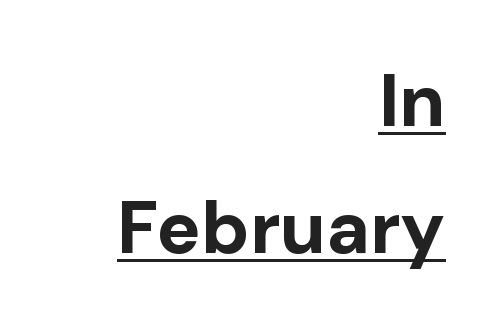
{"serif": "no", "italic": "no", "bold": "yes", "weight": "bold", "width": "normal", "stroke_contrast": "low", "x_height": "medium", "monospaced": "no", "underline": "yes", "align": "right", "line_spacing_ratio": 1.71, "letter_spacing": "normal", "letter_spacing_em": 0.0, "glyph_px": 74}
